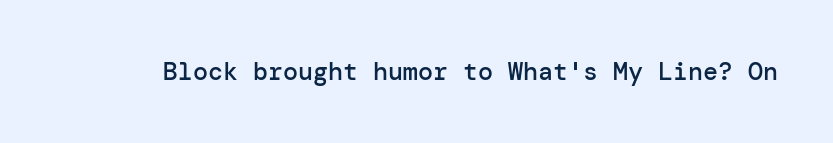
The image shows 25 px text type, upright; set normal letter spacing, not underlined.
